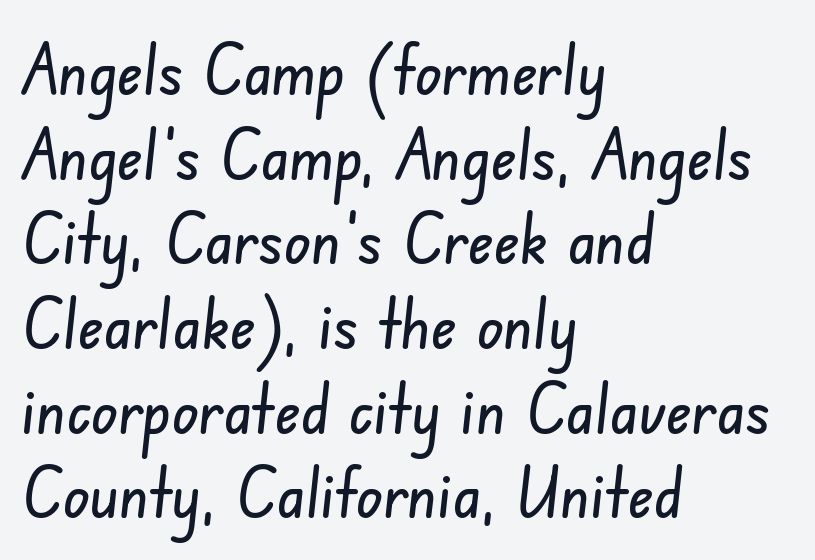
{"serif": "no", "width": "condensed", "stroke_contrast": "low", "x_height": "small", "monospaced": "no", "underline": "no", "align": "left", "line_spacing_ratio": 1.21, "letter_spacing": "normal", "letter_spacing_em": 0.0, "glyph_px": 70}
